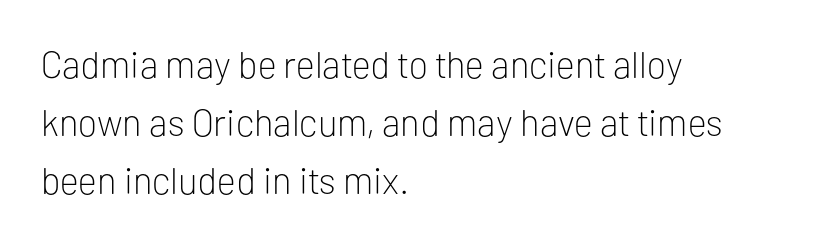
The image shows 37 px light sans-serif type, upright; set left-aligned, normal line spacing (1.57x), normal letter spacing, not underlined; low stroke contrast and a medium x-height.
